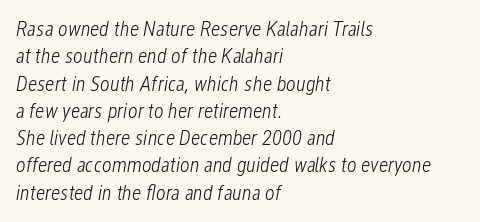
Q: Is the text bold? A: No.
Q: Is the text italic (slanted)? A: Yes, it leans right by about 12 degrees.
Q: Is the text underlined? A: No.
Q: How is the paragraph aligned? A: Left-aligned.
Q: Is the spacing between letters normal or unusually wide? A: Normal.
Q: Is the spacing between lines tight, normal or loose? A: Normal.
